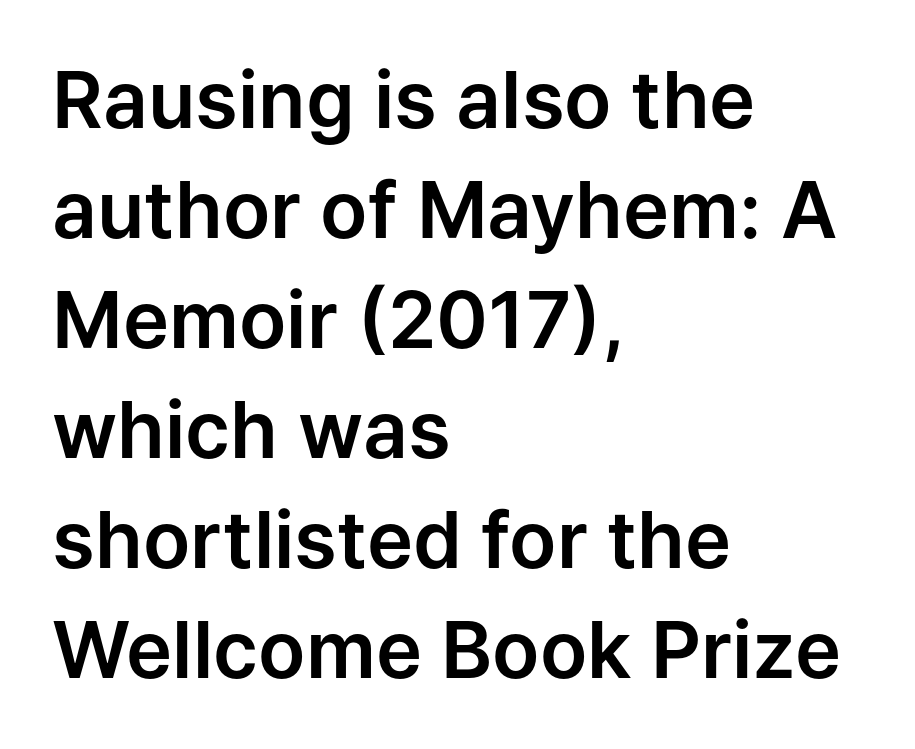
Students, observe: this is what conventionally led text looks like. The letters advance in unequal steps, a hallmark of proportional type. The words here are not underlined. All the whitespace from short lines collects on the right.
